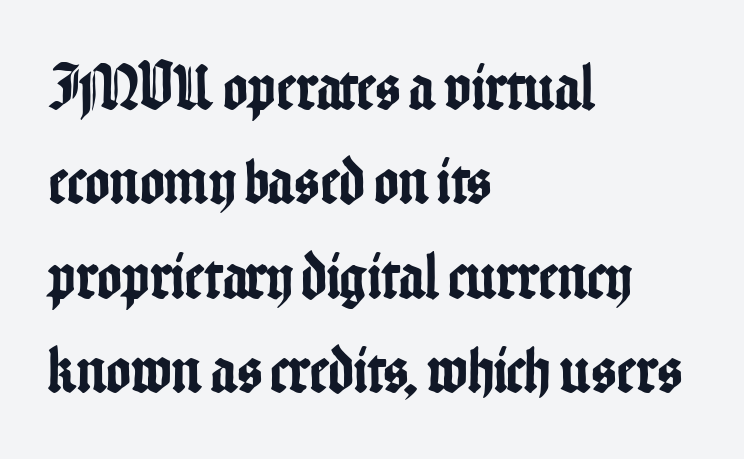
Short and long lines alike share a common starting point at left. A roman cut, with each character standing at attention. Honestly, the row spacing looks completely unremarkable. Is this a sans? Yes — the strokes have no serifs.
